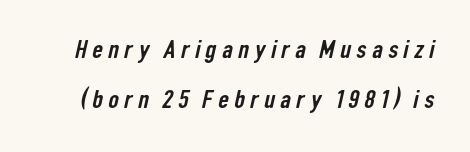
Q: Is the text underlined? A: No.
Q: Is the spacing between letters normal or unusually wide? A: Unusually wide.
Q: Is the spacing between lines tight, normal or loose? A: Loose.
